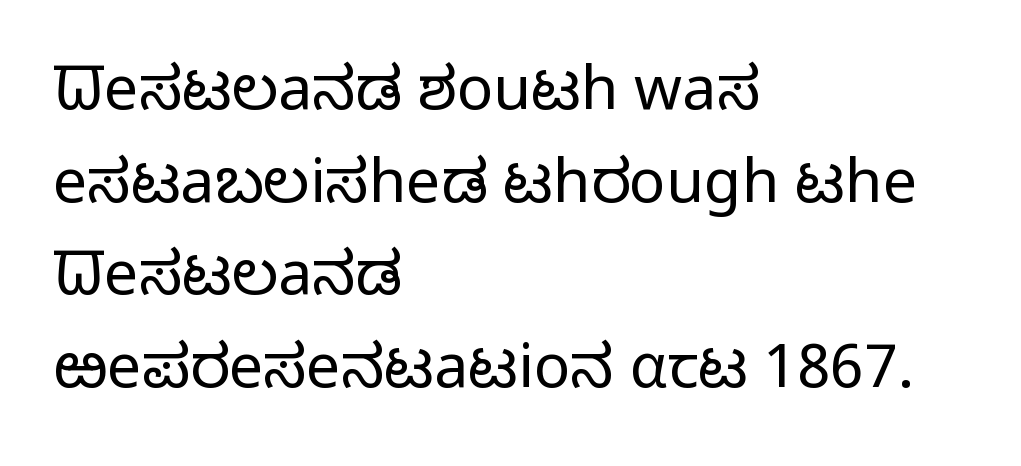
The image shows 61 px light sans-serif type, upright; set left-aligned, normal line spacing (1.52x), normal letter spacing, not underlined; low stroke contrast and a medium x-height.
